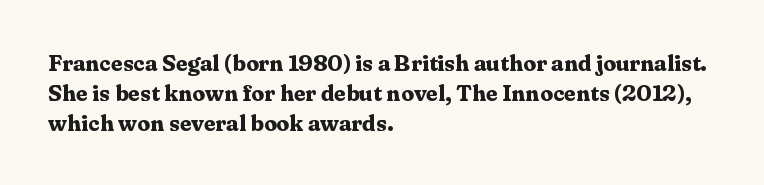
{"italic": "no", "bold": "yes", "underline": "no", "align": "left", "line_spacing": "normal", "line_spacing_ratio": 1.3, "letter_spacing": "normal", "letter_spacing_em": 0.0, "glyph_px": 23}
